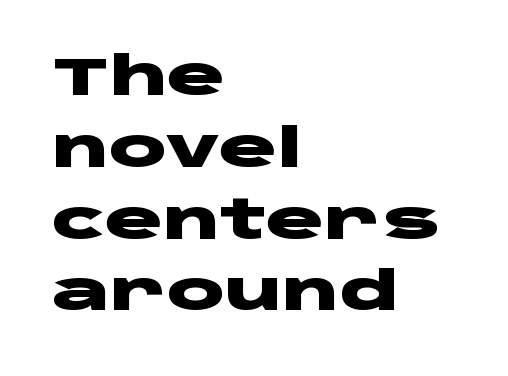
Q: Is the text bold? A: Yes.
Q: Is the text italic (slanted)? A: No, it is upright.
Q: Is the typeface a serif or a sans-serif typeface? A: Sans-serif.
Q: Is the text underlined? A: No.
Q: How is the paragraph aligned? A: Left-aligned.
Q: Is the spacing between letters normal or unusually wide? A: Normal.
Q: Is the spacing between lines tight, normal or loose? A: Normal.
Q: Width (condensed, normal, or wide)? A: Wide.
Q: Stroke contrast? A: Low.
Q: x-height? A: Large.
Q: Monospaced? A: No.
